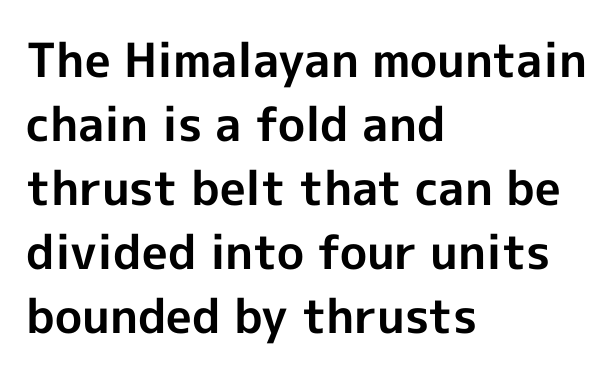
The image shows 47 px bold sans-serif type, upright; set left-aligned, normal line spacing (1.36x), normal letter spacing, not underlined; a medium x-height.
